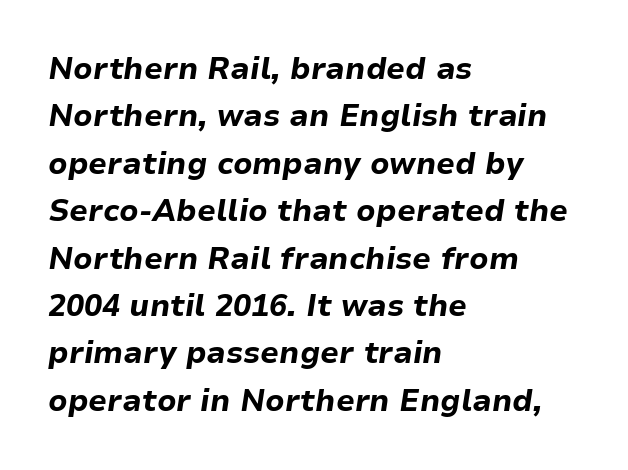
Each glyph is drawn with heavy, bold strokes. Line starts are locked; line ends wander. Quick note: interline space is typical. Glyph-to-glyph distance matches everyday printed text.
